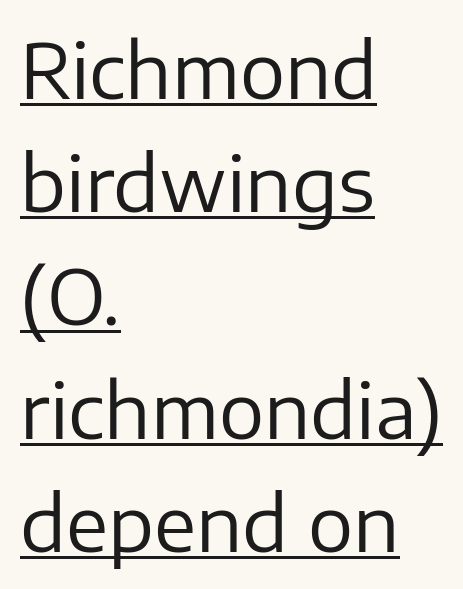
The image shows 76 px regular-weight sans-serif type, upright; set left-aligned, normal line spacing (1.49x), normal letter spacing, underlined; low stroke contrast and a medium x-height.
